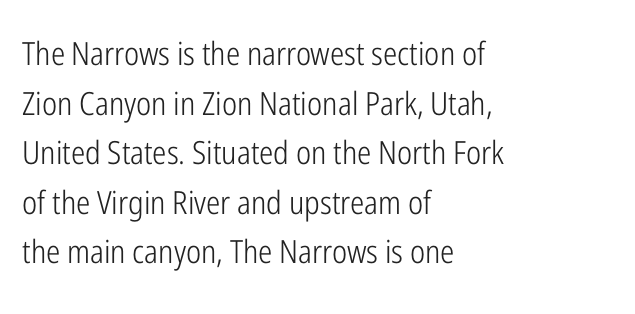
Q: Is the text bold? A: No.
Q: Is the text italic (slanted)? A: No, it is upright.
Q: Is the typeface a serif or a sans-serif typeface? A: Sans-serif.
Q: Is the text underlined? A: No.
Q: How is the paragraph aligned? A: Left-aligned.
Q: Is the spacing between letters normal or unusually wide? A: Normal.
Q: Is the spacing between lines tight, normal or loose? A: Normal.
Q: Width (condensed, normal, or wide)? A: Condensed.
Q: Stroke contrast? A: Low.
Q: x-height? A: Medium.
Q: Monospaced? A: No.
